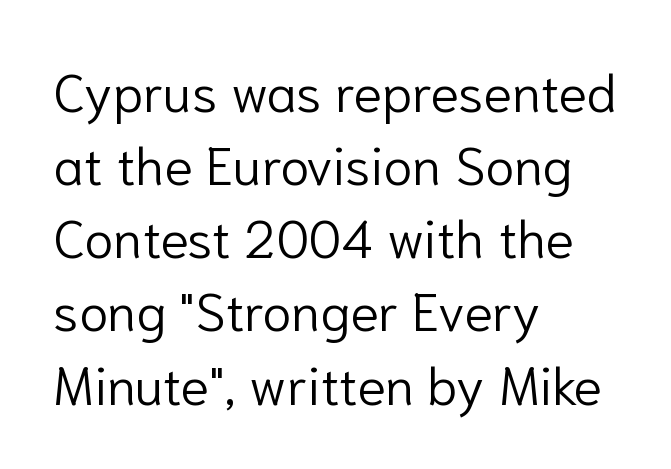
{"serif": "no", "italic": "no", "bold": "no", "weight": "light", "width": "normal", "stroke_contrast": "low", "x_height": "medium", "monospaced": "no", "underline": "no", "align": "left", "line_spacing": "normal", "line_spacing_ratio": 1.38, "letter_spacing": "normal", "letter_spacing_em": 0.0, "glyph_px": 53}
